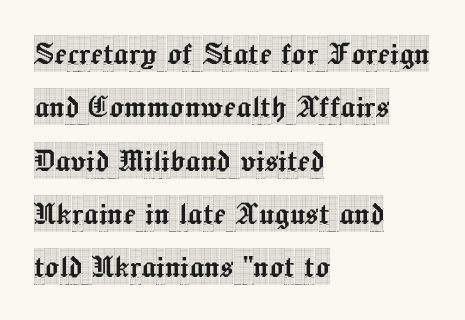
Proportional: the letters do not fall into vertical columns. Normally led — the rows are evenly, conventionally spaced. The glyphs in this specimen are seriffed. Compared with a centered layout, this one pins lines to the left instead. Lines of text with bare space underneath.
